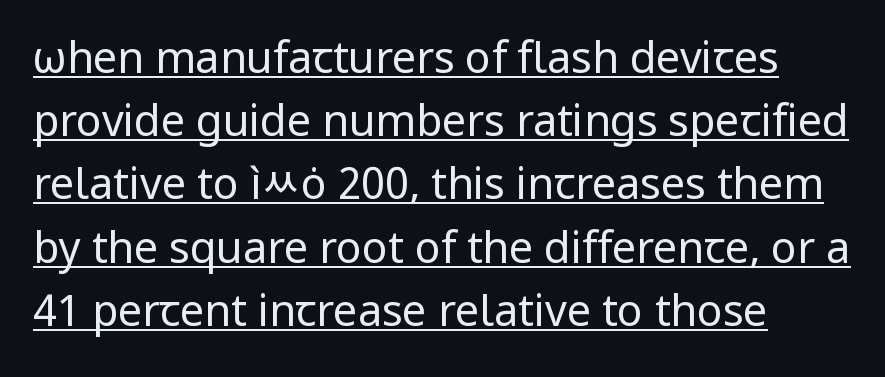
The image shows 43 px regular-weight sans-serif type, upright; set left-aligned, normal line spacing (1.47x), normal letter spacing, underlined; low stroke contrast and a medium x-height.
